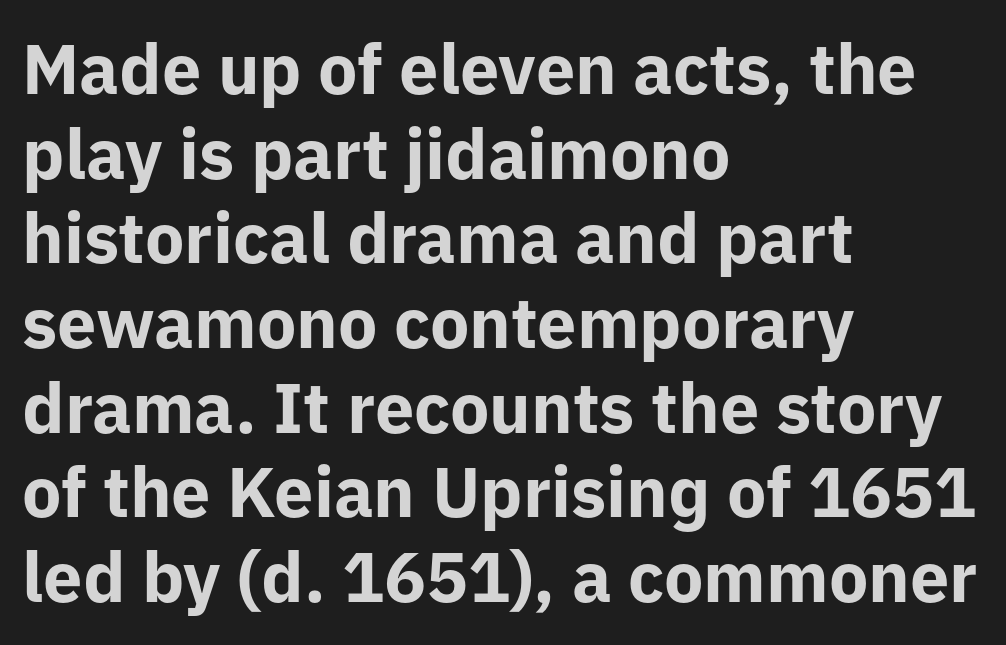
The image shows 70 px bold sans-serif type, upright; set left-aligned, line spacing 1.21x, normal letter spacing, not underlined; low stroke contrast and a medium x-height.
